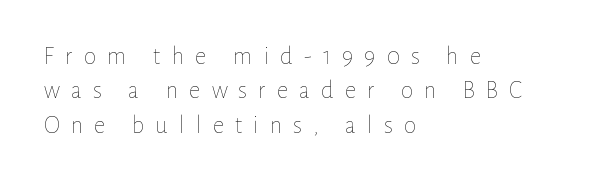
{"italic": "no", "bold": "no", "underline": "no", "align": "left", "line_spacing": "normal", "line_spacing_ratio": 1.38, "letter_spacing": "wide", "letter_spacing_em": 0.44, "glyph_px": 25}
